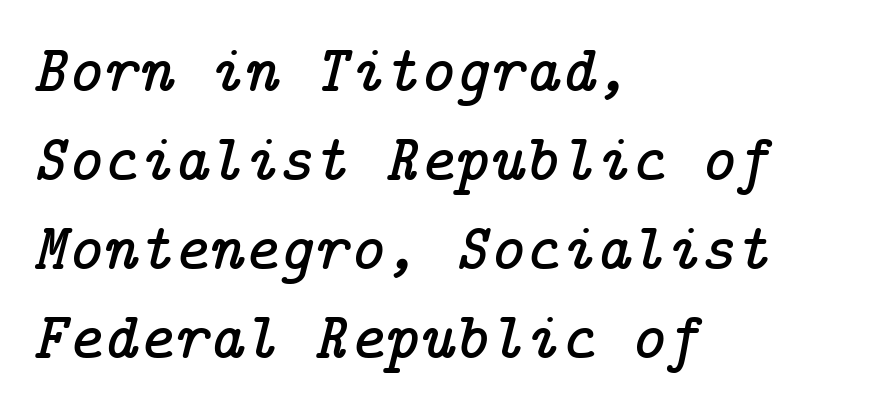
The image shows 67 px serif type, italic (leaning right); set left-aligned, normal line spacing (1.33x), normal letter spacing, not underlined; low stroke contrast and a medium x-height.
